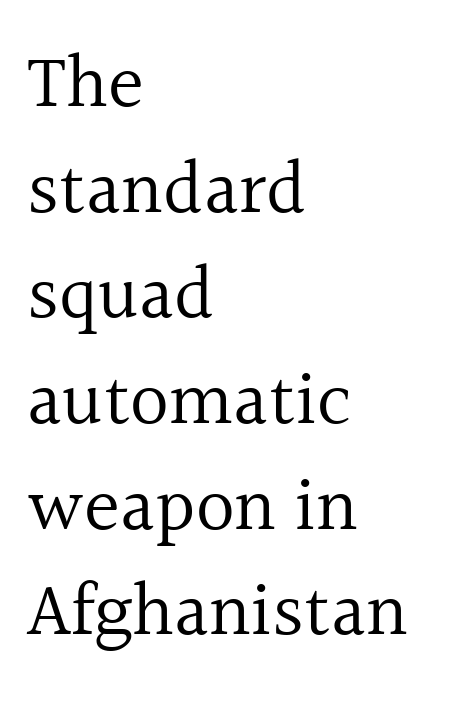
Q: Is the text bold? A: No.
Q: Is the text italic (slanted)? A: No, it is upright.
Q: Is the typeface a serif or a sans-serif typeface? A: Serif.
Q: Is the text underlined? A: No.
Q: How is the paragraph aligned? A: Left-aligned.
Q: Is the spacing between letters normal or unusually wide? A: Normal.
Q: Is the spacing between lines tight, normal or loose? A: Normal.
Q: Width (condensed, normal, or wide)? A: Normal.
Q: x-height? A: Medium.
Q: Monospaced? A: No.
